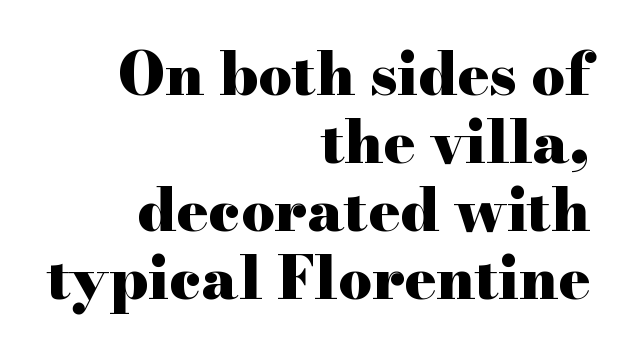
{"serif": "yes", "italic": "no", "bold": "yes", "weight": "heavy", "width": "wide", "stroke_contrast": "high", "x_height": "small", "monospaced": "no", "underline": "no", "align": "right", "line_spacing": "tight", "line_spacing_ratio": 1.15, "letter_spacing": "normal", "letter_spacing_em": 0.0, "glyph_px": 59}
